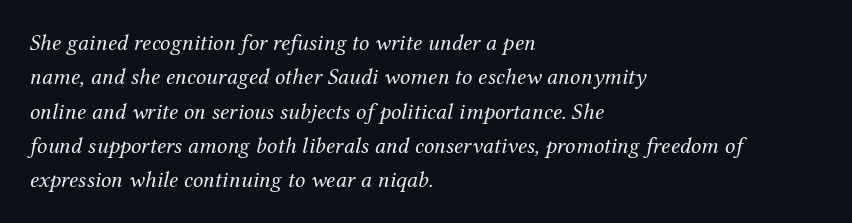
The image shows 23 px text type, italic (leaning right); set left-aligned, normal line spacing (1.49x), normal letter spacing, not underlined.
